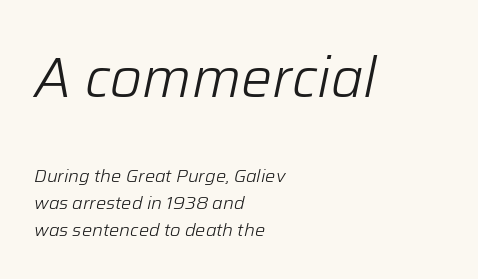
Unbolded letterforms with no extra heft. In terms of posture, this sample is oblique. You could not count columns in this text — the font is proportionally spaced. The letters sit at their default tracking, neither squeezed nor spread. Horizontal alignment here is leftward, the default for most running prose.
